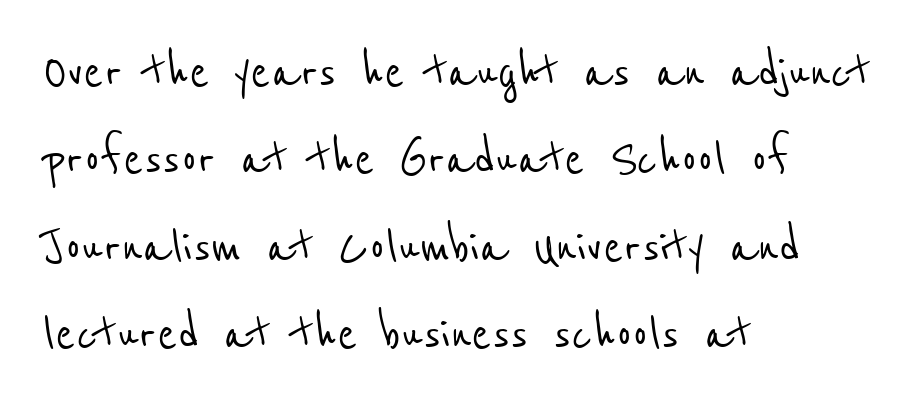
Is this a fixed-width face? No — the glyphs have proportional, varying widths. Tracking value appears to be zero — textbook default spacing. Only glyphs here, with clear space below each row. This rendering uses left alignment, leaving the right contour irregular. Baseline-to-baseline distance is the conventional proportion of letter height.
